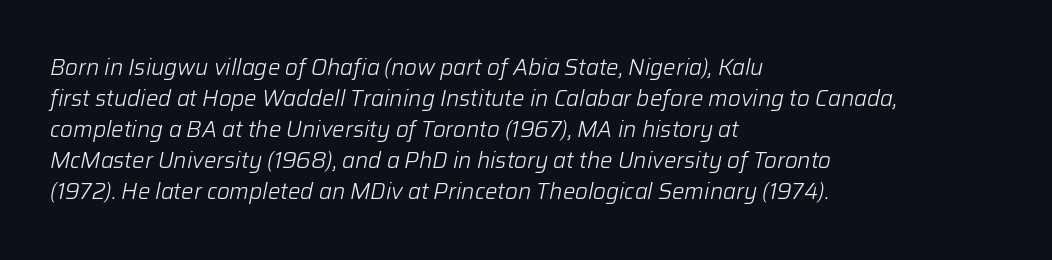
The space between consecutive lines is moderate. Heft: none added — not bold. The face used here has a pronounced slope to its letters. No extra tracking has been applied to these lines. This rendering uses left alignment, leaving the right contour irregular. The words here are not underlined.
